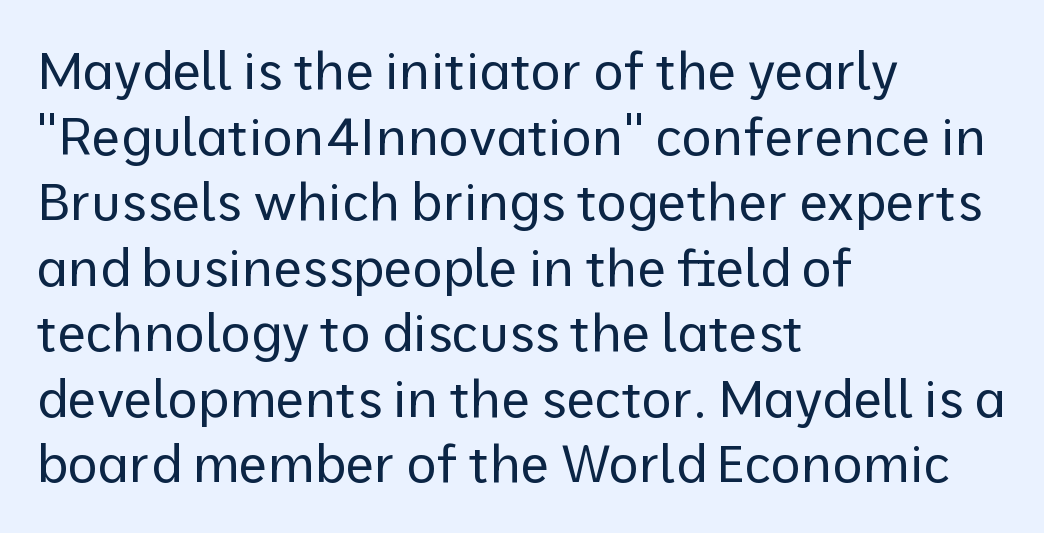
Is this a sans? Yes — the strokes have no serifs. Visually the block forms a straight wall on the left and a jagged coastline on the right. Check the space under the baseline: it is left empty. No chunkiness to these letters — they're not bold. The letters advance in unequal steps, a hallmark of proportional type.
